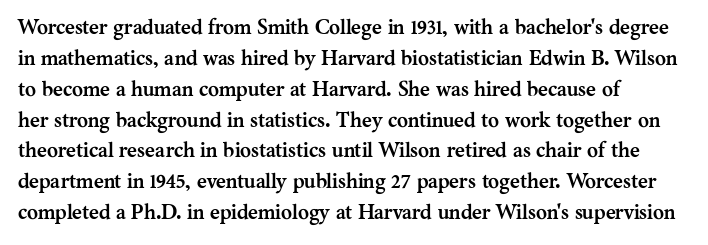
Q: Is the text bold? A: Yes.
Q: Is the text italic (slanted)? A: No, it is upright.
Q: Is the text underlined? A: No.
Q: How is the paragraph aligned? A: Left-aligned.
Q: Is the spacing between letters normal or unusually wide? A: Normal.
Q: Is the spacing between lines tight, normal or loose? A: Normal.
